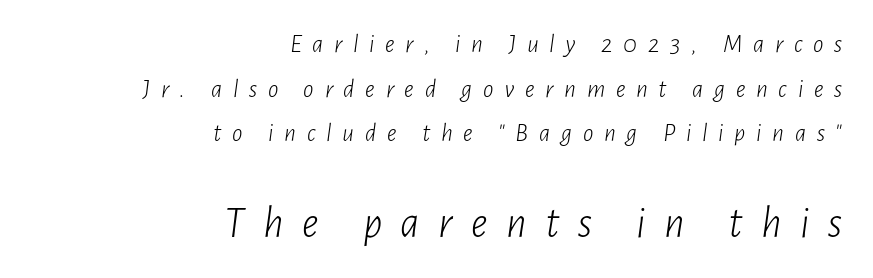
Q: Is the text bold? A: No.
Q: Is the text italic (slanted)? A: Yes, it leans right by about 7 degrees.
Q: Is the text underlined? A: No.
Q: How is the paragraph aligned? A: Right-aligned.
Q: Is the spacing between letters normal or unusually wide? A: Unusually wide.
Q: Which block of text is set in a larger size, the first (top) or the second (bottom)? A: The second (bottom) one.
Q: Width (condensed, normal, or wide)? A: Condensed.
Q: Stroke contrast? A: Low.
Q: x-height? A: Medium.
Q: Monospaced? A: No.
